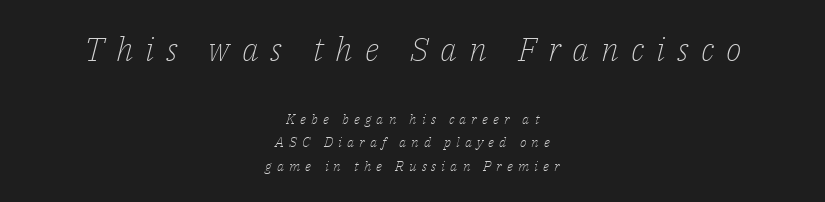
Interline gaps are of average width in this sample. Descender tails drop into unmarked territory. Examine the stroke ends and you'll spot serifs. Observe the wide spacing: letters keep a clear distance from each other. The whitespace from short lines is split evenly between both sides. It's the slanting kind of type.
